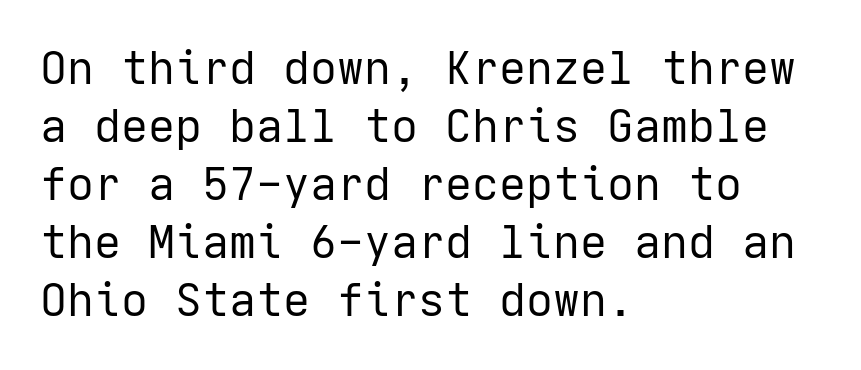
No word sits above an underline. This rendering leaves character spacing at its baseline value. The rag falls on the right side of this text block. In terms of posture, this sample is upright. Letters have the restrained weight of plain body copy at most.
